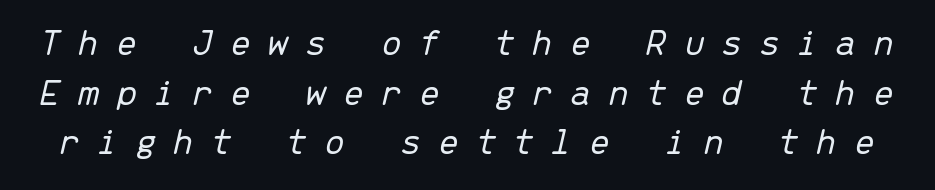
Think of a typewriter: that constant character pitch is what you see here. The characters are drawn with everyday or finer stroke widths. Quick note: underline off. The face used here is rendered with a markedly widened letterfit. Every character sits at an angle, as italics do. The block of text has a typical density, with ordinary space between rows.
